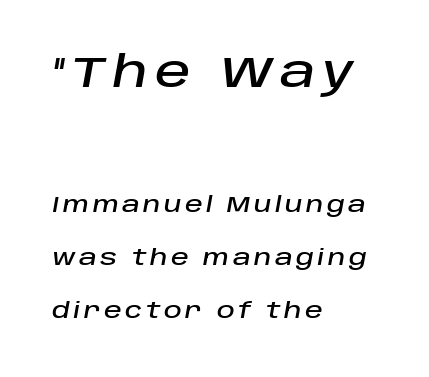
Does the bottom block carry the larger type? No, the top block does. Slanted lettering throughout. The lines are quadded left. The lines are spread far apart with generous leading. Has an underline been added? It has not. Looks like regular typesetting: each glyph gets only the width it needs.
